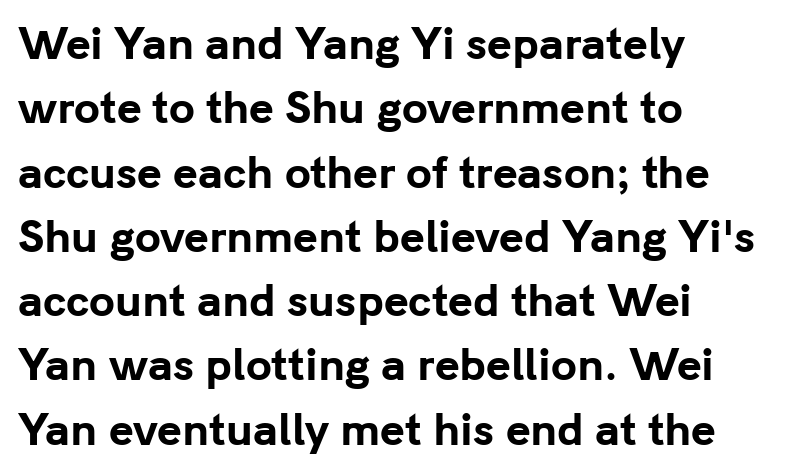
Q: Is the text bold? A: Yes.
Q: Is the text italic (slanted)? A: No, it is upright.
Q: Is the typeface a serif or a sans-serif typeface? A: Sans-serif.
Q: Is the text underlined? A: No.
Q: How is the paragraph aligned? A: Left-aligned.
Q: Is the spacing between letters normal or unusually wide? A: Normal.
Q: Is the spacing between lines tight, normal or loose? A: Normal.
Q: Width (condensed, normal, or wide)? A: Normal.
Q: Stroke contrast? A: Low.
Q: x-height? A: Medium.
Q: Monospaced? A: No.
